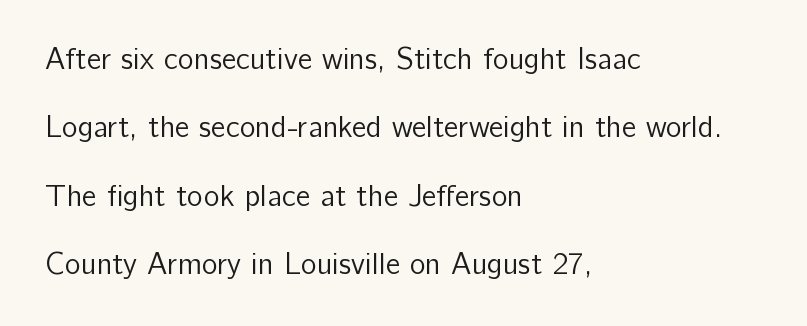
The image shows 30 px regular-weight sans-serif type, upright; set left-aligned, loose line spacing (2.28x), normal letter spacing, not underlined; low stroke contrast and a medium x-height.
